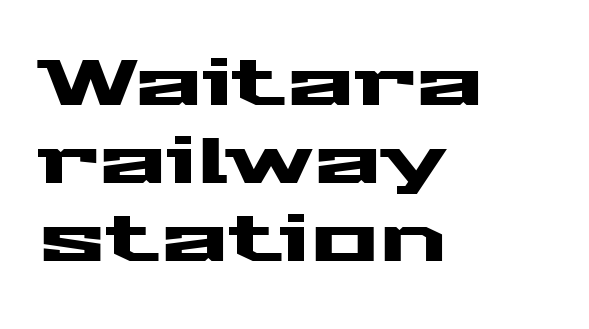
Note the varied advance widths — an 'i' is clearly narrower than an 'm'. Check where the strokes stop: nothing finishes them off — pure sans. Look at the tracking — it's just the regular setting, nothing added. The lines in this sample share a left origin and differ only in where they stop.
